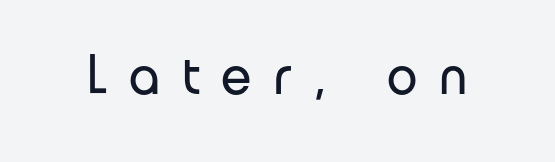
The image shows 55 px regular-weight sans-serif type, upright; set unusually wide letter spacing (+0.4 em), not underlined; low stroke contrast and a medium x-height.
